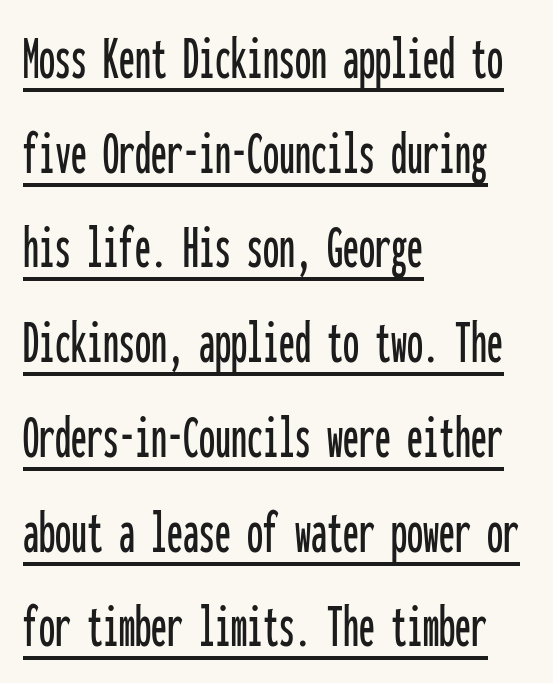
Does extra space separate the letters? No, they use regular spacing. Looks like someone drew a line under every word here. Do the letters lean? They stand straight. A sans-serif font was chosen for this passage. The text block is weighted toward the left margin, trailing off unevenly rightward. Horizontal bands of white between lines are of average thickness.
